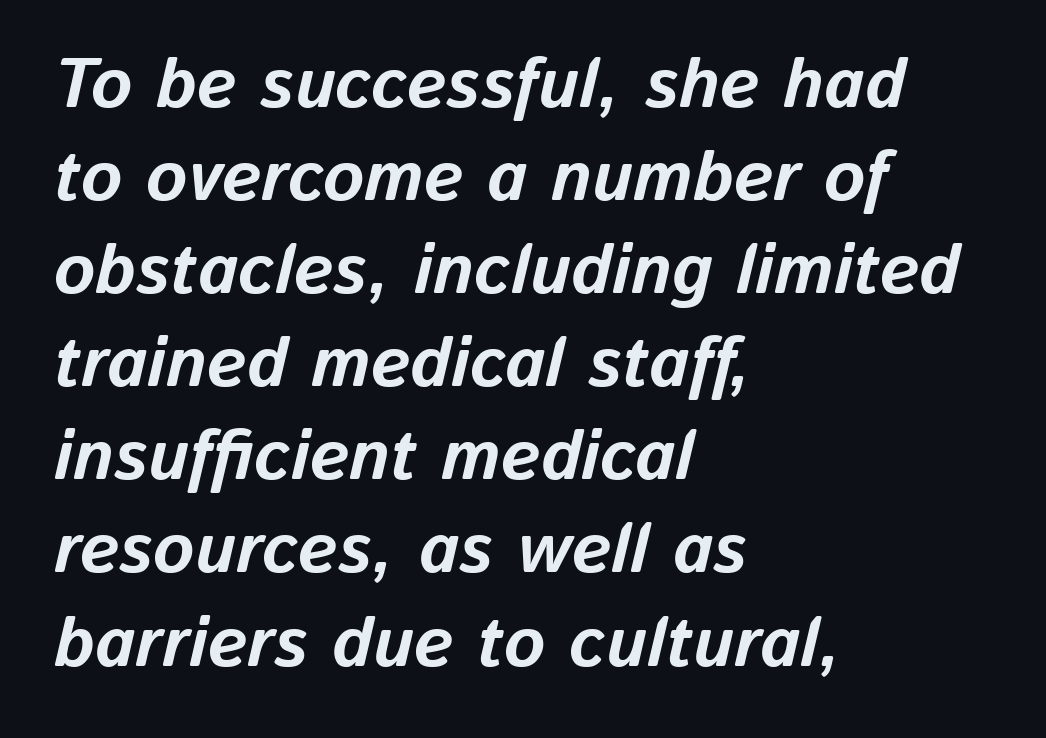
Horizontal bands of white between lines are of average thickness. The horizontal fit of the characters is conventional and even. Weight check: bold — yes, fully. The face used here is proportionally spaced, like ordinary book or web type. The ragged edge is on the right, which tells us the setting is flush left.
